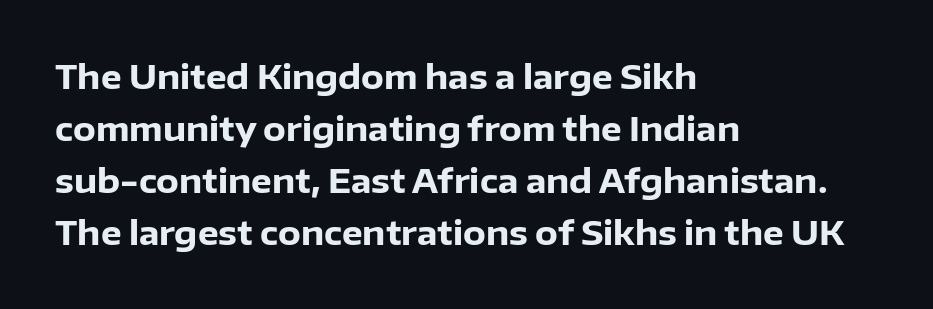
The image shows 33 px heavy sans-serif type, upright; set left-aligned, normal line spacing (1.58x), normal letter spacing, not underlined; low stroke contrast and a medium x-height.
